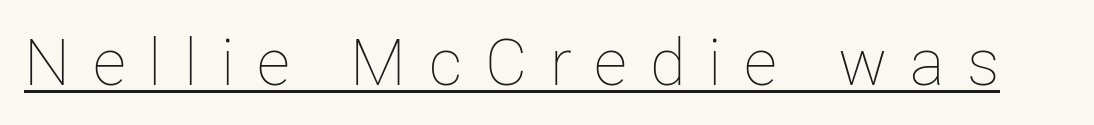
The image shows 65 px thin type, upright; set unusually wide letter spacing (+0.35 em), underlined; low stroke contrast and a medium x-height.
